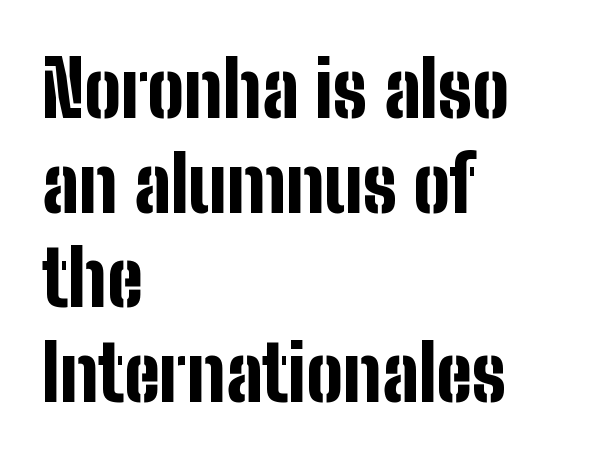
{"serif": "no", "italic": "no", "bold": "yes", "weight": "bold", "width": "condensed", "stroke_contrast": "low", "x_height": "medium", "monospaced": "no", "underline": "no", "align": "left", "line_spacing_ratio": 1.23, "letter_spacing": "normal", "letter_spacing_em": 0.0, "glyph_px": 77}
